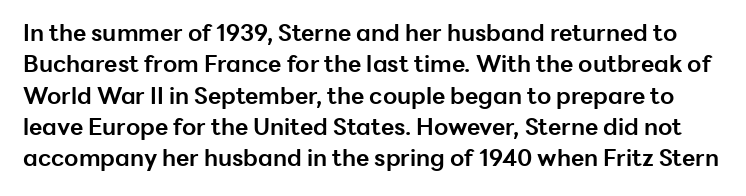
The image shows 23 px bold type, upright; set normal line spacing (1.36x), normal letter spacing, not underlined.
